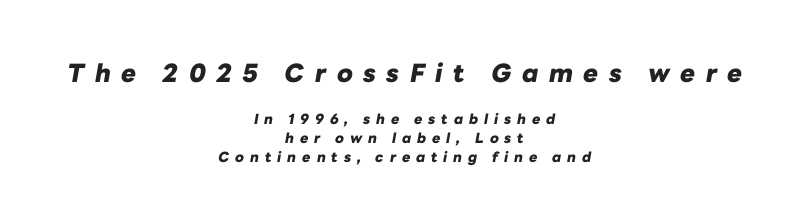
{"italic": "yes", "lean": "right", "slant_degrees": 10, "bold": "yes", "underline": "no", "align": "center", "line_spacing": "normal", "line_spacing_ratio": 1.36, "letter_spacing": "wide", "letter_spacing_em": 0.42, "larger_block": "first", "size_ratio": 1.79, "glyph_px": 25}
